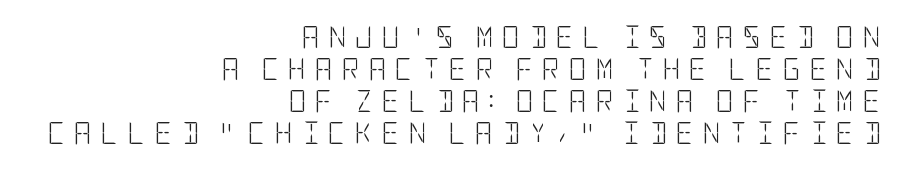
{"italic": "no", "bold": "no", "underline": "no", "align": "right", "line_spacing": "normal", "line_spacing_ratio": 1.46, "letter_spacing": "wide", "letter_spacing_em": 0.4, "glyph_px": 22}
